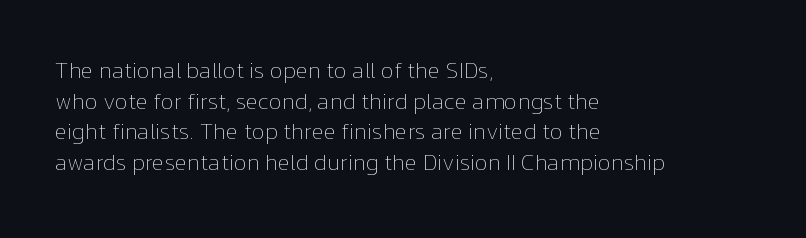
{"italic": "no", "bold": "no", "underline": "no", "align": "left", "line_spacing": "normal", "line_spacing_ratio": 1.33, "letter_spacing": "normal", "letter_spacing_em": 0.0, "glyph_px": 23}
